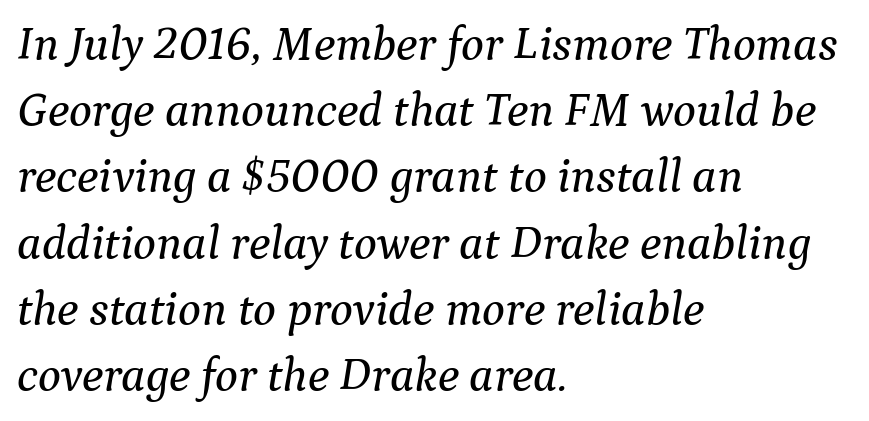
Q: Is the text italic (slanted)? A: Yes, it leans right by about 9 degrees.
Q: Is the typeface a serif or a sans-serif typeface? A: Serif.
Q: Is the text underlined? A: No.
Q: How is the paragraph aligned? A: Left-aligned.
Q: Is the spacing between letters normal or unusually wide? A: Normal.
Q: Is the spacing between lines tight, normal or loose? A: Normal.
Q: Width (condensed, normal, or wide)? A: Normal.
Q: Stroke contrast? A: Medium.
Q: x-height? A: Medium.
Q: Monospaced? A: No.
